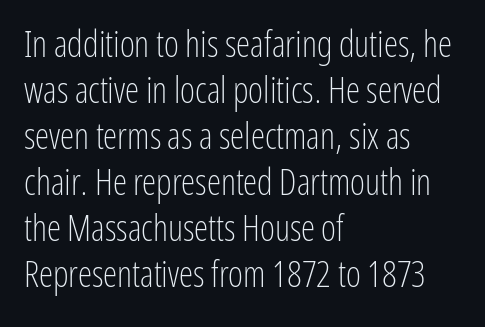
The image shows 36 px light, condensed sans-serif type, upright; set left-aligned, normal line spacing (1.28x), normal letter spacing, not underlined; low stroke contrast and a medium x-height.
